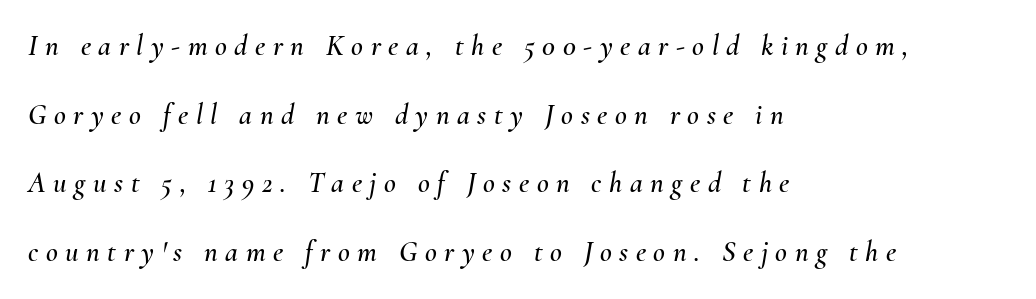
Line spacing here is loose. The ragged edge is on the right, which tells us the setting is flush left. The passage shown has open, widely tracked lettering throughout. A bare baseline throughout the passage.
